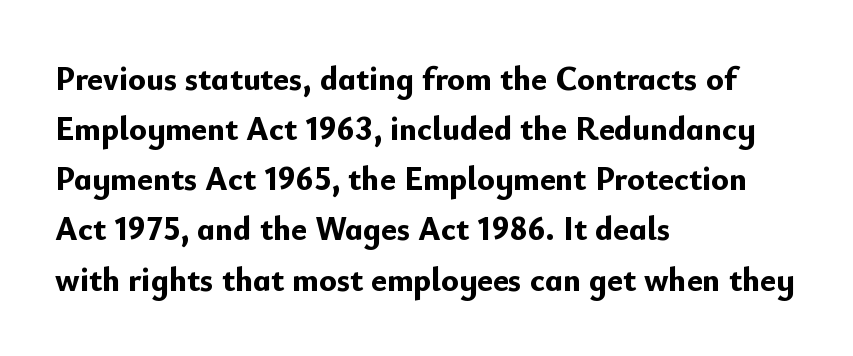
{"serif": "no", "italic": "no", "bold": "yes", "weight": "bold", "width": "normal", "stroke_contrast": "low", "x_height": "small", "monospaced": "no", "underline": "no", "align": "left", "line_spacing": "normal", "line_spacing_ratio": 1.52, "letter_spacing": "normal", "letter_spacing_em": 0.0, "glyph_px": 33}
